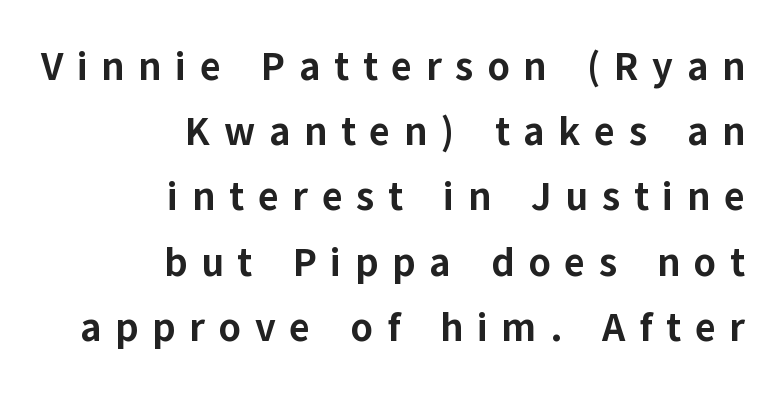
{"serif": "no", "italic": "no", "bold": "yes", "weight": "bold", "width": "normal", "stroke_contrast": "low", "x_height": "medium", "monospaced": "no", "underline": "no", "align": "right", "line_spacing": "normal", "line_spacing_ratio": 1.63, "letter_spacing": "wide", "letter_spacing_em": 0.34, "glyph_px": 40}
